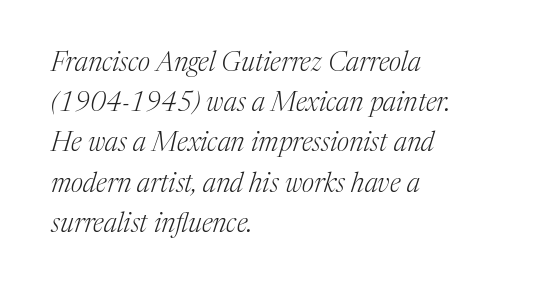
Q: Is the text bold? A: No.
Q: Is the text italic (slanted)? A: Yes, it leans right by about 17 degrees.
Q: Is the text underlined? A: No.
Q: How is the paragraph aligned? A: Left-aligned.
Q: Is the spacing between letters normal or unusually wide? A: Normal.
Q: Is the spacing between lines tight, normal or loose? A: Normal.
